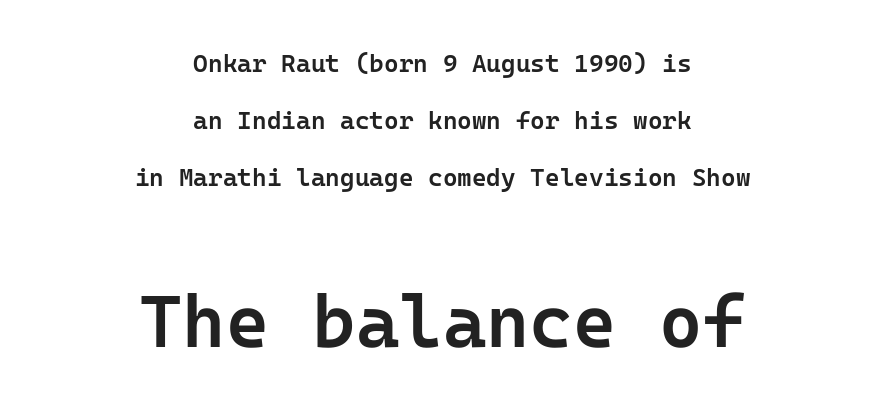
{"serif": "no", "italic": "no", "bold": "semi", "weight": "semibold", "width": "normal", "stroke_contrast": "low", "x_height": "medium", "underline": "no", "align": "center", "line_spacing": "loose", "line_spacing_ratio": 2.28, "letter_spacing": "normal", "letter_spacing_em": 0.0, "larger_block": "second", "size_ratio": 2.96, "glyph_px": 74}
